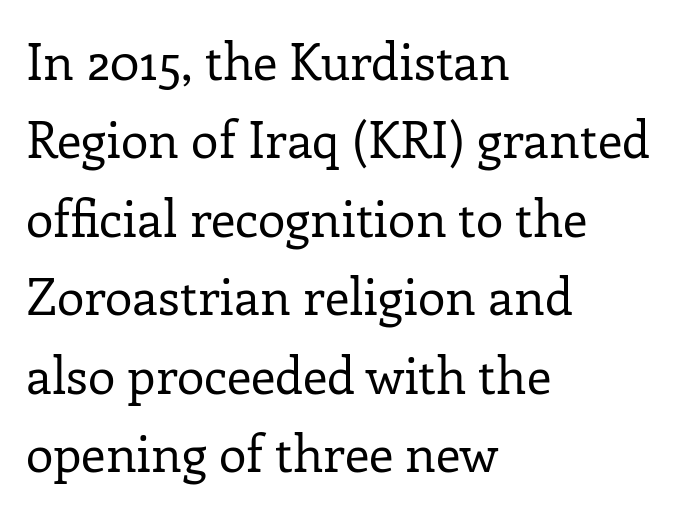
Q: Is the text bold? A: No.
Q: Is the text italic (slanted)? A: No, it is upright.
Q: Is the typeface a serif or a sans-serif typeface? A: Serif.
Q: Is the text underlined? A: No.
Q: How is the paragraph aligned? A: Left-aligned.
Q: Is the spacing between letters normal or unusually wide? A: Normal.
Q: Is the spacing between lines tight, normal or loose? A: Normal.
Q: Width (condensed, normal, or wide)? A: Normal.
Q: Stroke contrast? A: Low.
Q: x-height? A: Medium.
Q: Monospaced? A: No.
